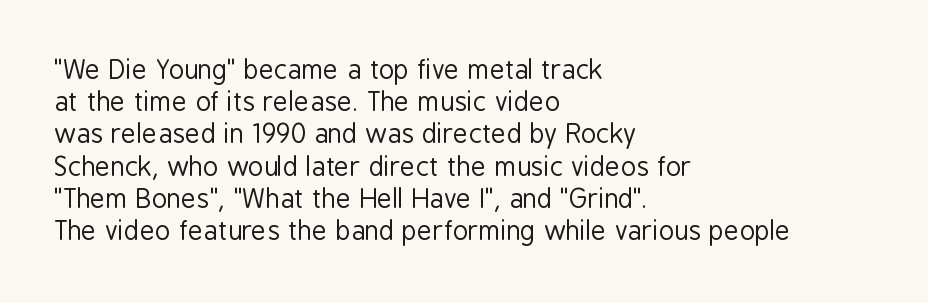
No letter is thick-stroked: the sample isn't bold. The lettering stays uniformly vertical, giving the passage a roman look. This sample uses plain, unmodified letter spacing. These lines stack with their left ends in a neat column. The gap between lines stays unmarked.
